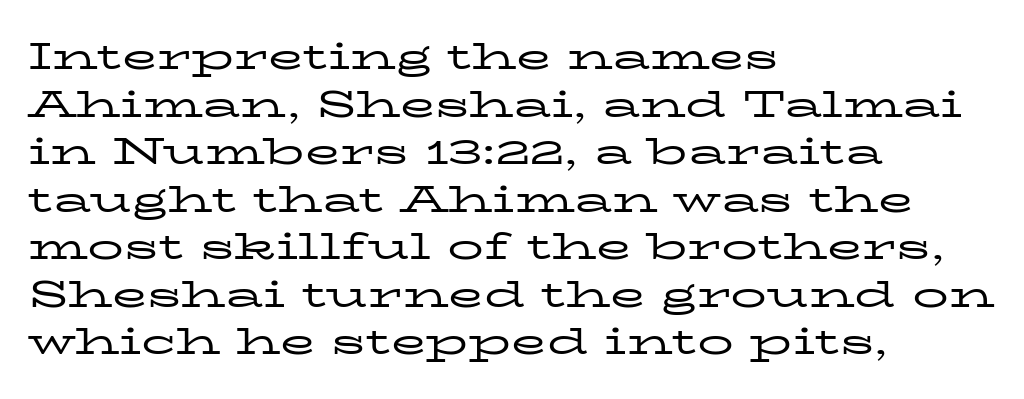
Posture: vertical. This sample is left-justified, so line endings fall wherever the words run out. The rendering uses natural spacing where letterforms have individual widths. Letters rest on an invisible, unmarked baseline. Quick note: interline space is typical.
